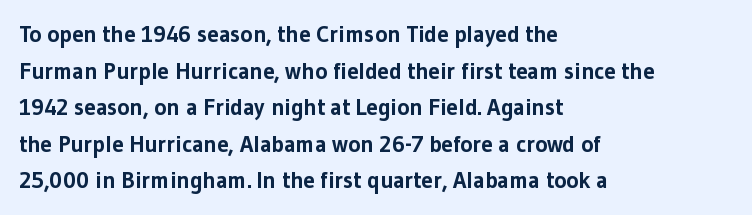
The image shows 23 px bold type, upright; set left-aligned, normal line spacing (1.59x), normal letter spacing, not underlined.
